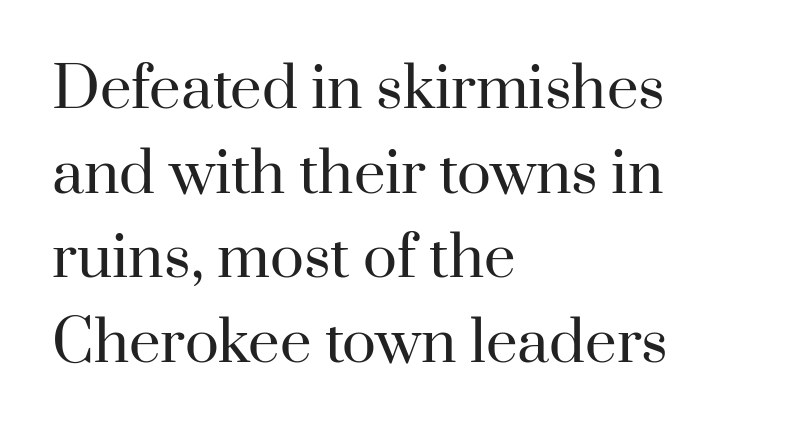
Character widths vary here, with narrow letters taking less room than wide ones. Letters rest on an invisible, unmarked baseline. Typeset ragged right — the left edge is the straight one. The font sits on the lighter half of the weight spectrum, regular included. If you measured baseline to baseline, you'd find a middling distance. The type is set solid horizontally, with unmodified tracking.
